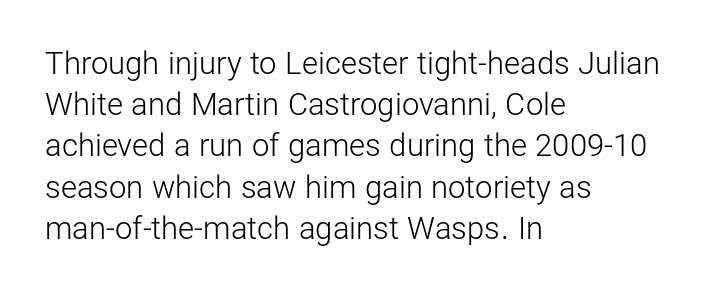
Q: Is the text bold? A: No.
Q: Is the text italic (slanted)? A: No, it is upright.
Q: Is the typeface a serif or a sans-serif typeface? A: Sans-serif.
Q: Is the text underlined? A: No.
Q: How is the paragraph aligned? A: Left-aligned.
Q: Is the spacing between letters normal or unusually wide? A: Normal.
Q: Is the spacing between lines tight, normal or loose? A: Normal.
Q: Width (condensed, normal, or wide)? A: Normal.
Q: Stroke contrast? A: Low.
Q: x-height? A: Medium.
Q: Monospaced? A: No.
